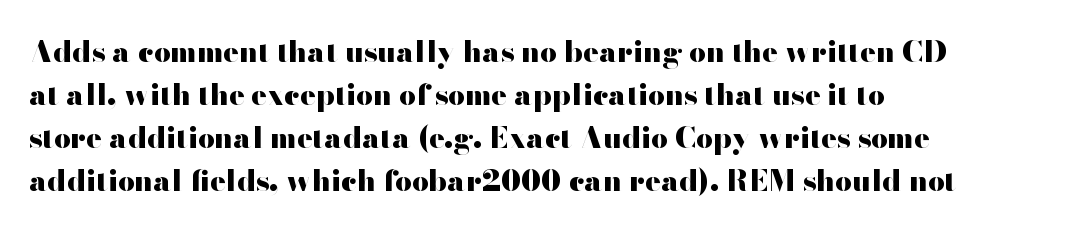
Q: Is the text bold? A: Yes.
Q: Is the text italic (slanted)? A: No, it is upright.
Q: Is the typeface a serif or a sans-serif typeface? A: Sans-serif.
Q: Is the text underlined? A: No.
Q: How is the paragraph aligned? A: Left-aligned.
Q: Is the spacing between letters normal or unusually wide? A: Normal.
Q: Is the spacing between lines tight, normal or loose? A: Normal.
Q: Width (condensed, normal, or wide)? A: Wide.
Q: Stroke contrast? A: High.
Q: x-height? A: Small.
Q: Monospaced? A: No.
